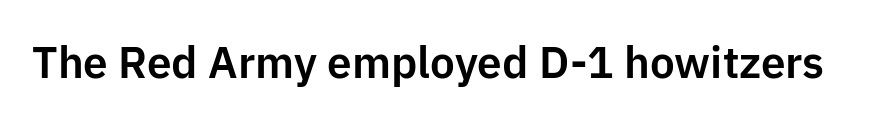
The image shows 44 px sans-serif type, upright; set normal letter spacing, not underlined; low stroke contrast and a medium x-height.
